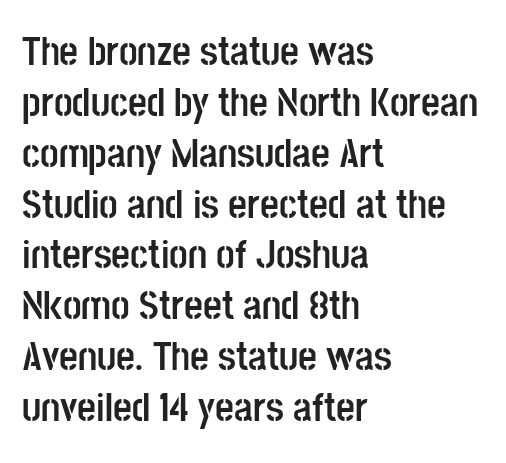
The image shows 41 px semibold, condensed sans-serif type, upright; set left-aligned, line spacing 1.24x, normal letter spacing, not underlined; low stroke contrast and a large x-height.
